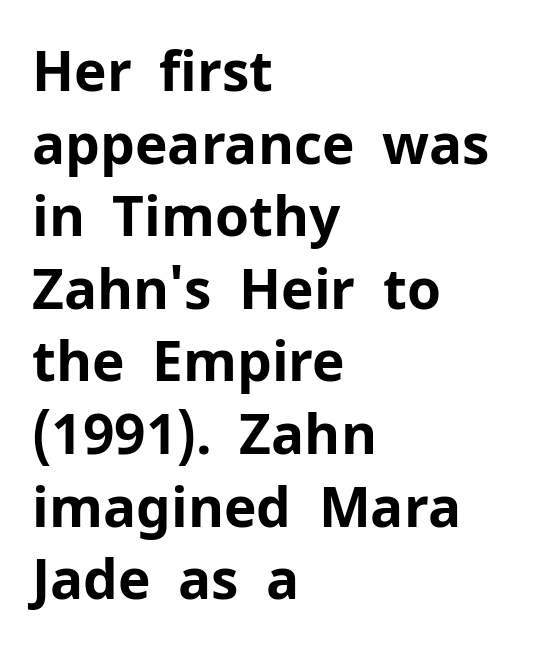
The image shows 55 px bold sans-serif type, upright; set left-aligned, normal line spacing (1.32x), normal letter spacing, not underlined; low stroke contrast and a medium x-height.
